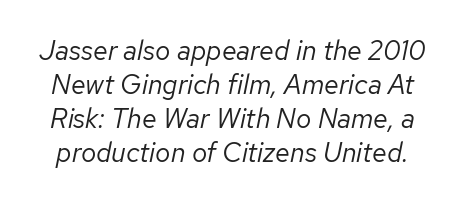
Default kerning and tracking; the words read as compact shapes. The weight tops out at a normal text grade. The baseline area is clear. You can tell it's italic because the verticals aren't actually vertical. The leading is moderate, giving the passage an even texture.
